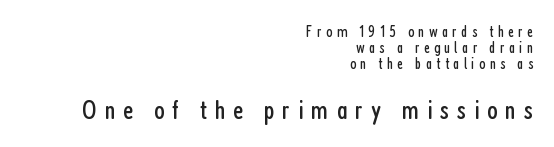
Q: Is the text bold? A: No.
Q: Is the text italic (slanted)? A: No, it is upright.
Q: Is the typeface a serif or a sans-serif typeface? A: Sans-serif.
Q: Is the text underlined? A: No.
Q: How is the paragraph aligned? A: Right-aligned.
Q: Is the spacing between letters normal or unusually wide? A: Unusually wide.
Q: Is the spacing between lines tight, normal or loose? A: Tight.
Q: Which block of text is set in a larger size, the first (top) or the second (bottom)? A: The second (bottom) one.
Q: Width (condensed, normal, or wide)? A: Condensed.
Q: Stroke contrast? A: Low.
Q: x-height? A: Medium.
Q: Monospaced? A: No.
